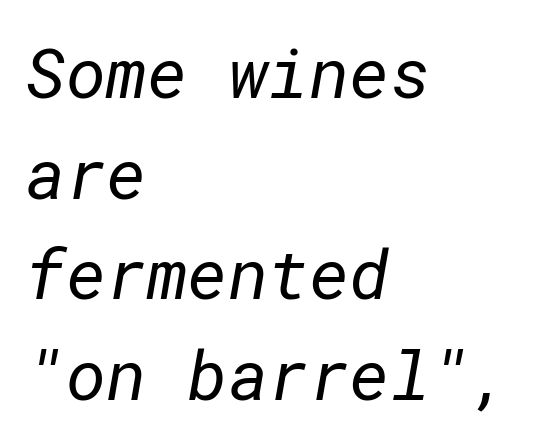
Check where the strokes stop: nothing finishes them off — pure sans. The strip under each line holds only bare page. This block has exactly the height ordinary leading produces. Think standard paragraph weight, or any step lighter than that.
